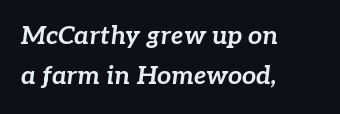
Q: Is the text bold? A: Yes.
Q: Is the text italic (slanted)? A: Yes, it leans right by about 7 degrees.
Q: Is the text underlined? A: No.
Q: How is the paragraph aligned? A: Left-aligned.
Q: Is the spacing between letters normal or unusually wide? A: Normal.
Q: Is the spacing between lines tight, normal or loose? A: Normal.
